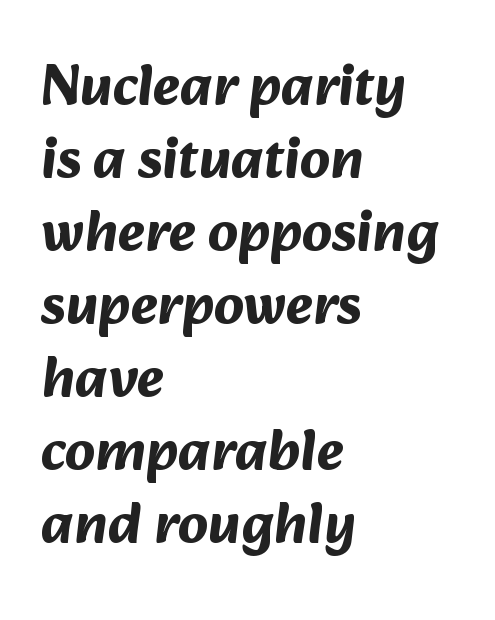
The image shows 58 px bold sans-serif type; set left-aligned, normal line spacing (1.26x), normal letter spacing, not underlined; medium stroke contrast and a medium x-height.
